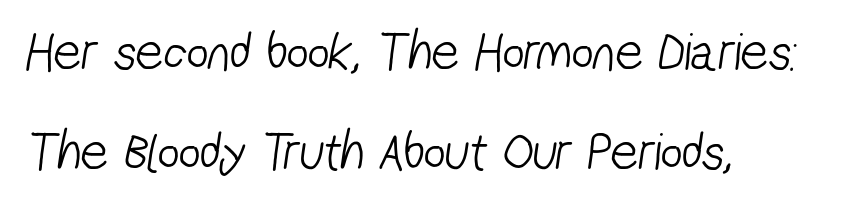
Underlining? Definitely not there. Are there feet on the stems? There aren't — it's a sans. The face used here is proportionally spaced, like ordinary book or web type. Reading down the block, your eye returns to a fixed left position each line. Spacing between characters is what you'd get straight out of the box.
